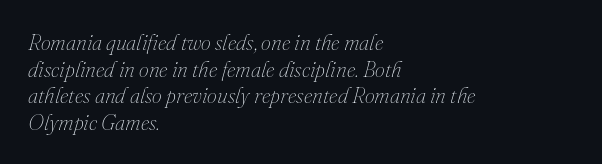
{"italic": "yes", "lean": "right", "slant_degrees": 16, "bold": "no", "underline": "no", "align": "left", "line_spacing_ratio": 1.21, "letter_spacing": "normal", "letter_spacing_em": 0.0, "glyph_px": 22}
